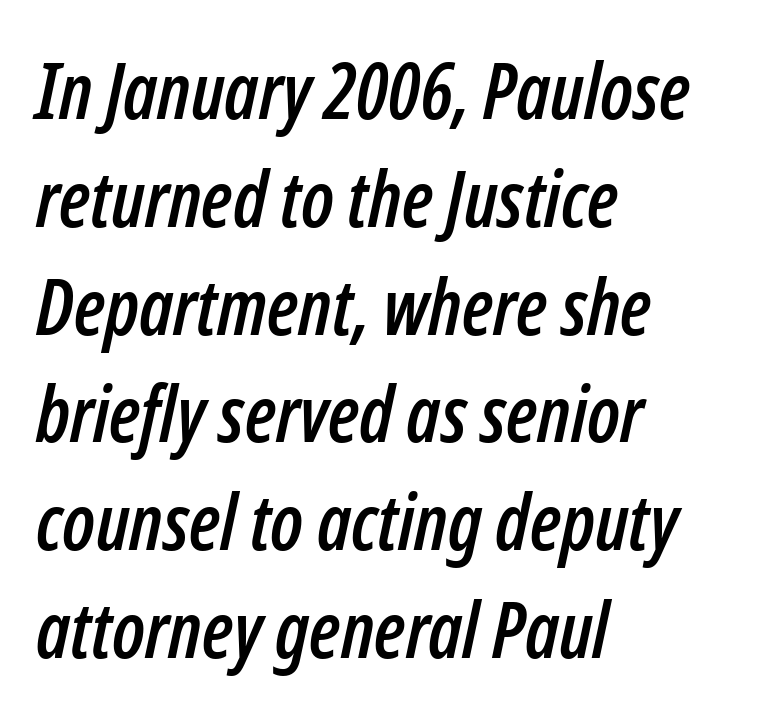
{"italic": "yes", "lean": "right", "slant_degrees": 12, "width": "condensed", "stroke_contrast": "low", "x_height": "medium", "monospaced": "no", "underline": "no", "align": "left", "line_spacing": "normal", "line_spacing_ratio": 1.4, "letter_spacing": "normal", "letter_spacing_em": 0.0, "glyph_px": 77}
